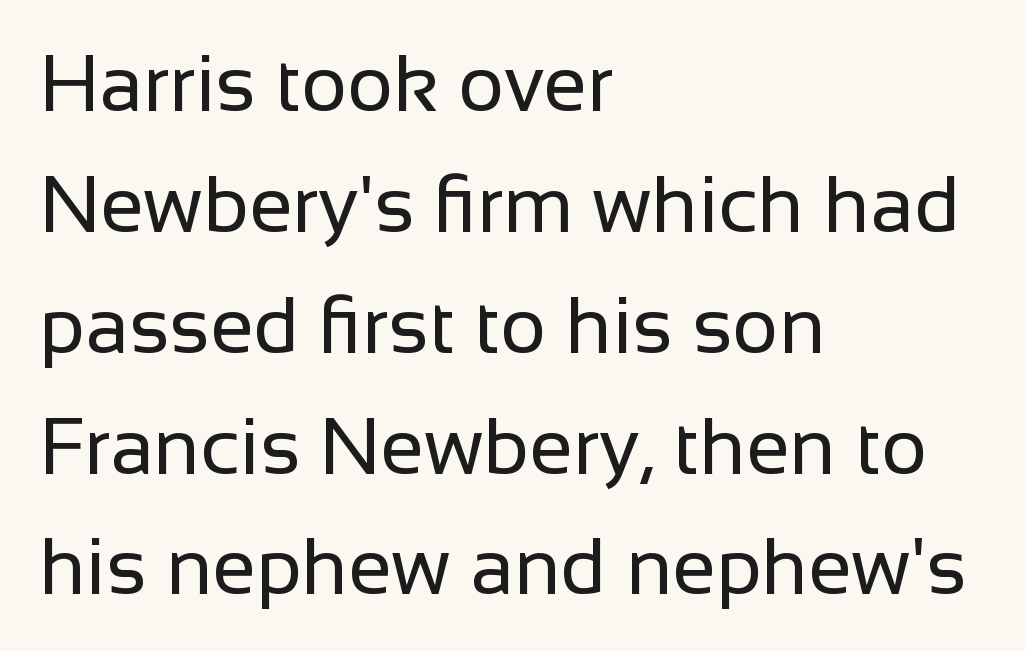
Q: Is the text bold? A: No.
Q: Is the text italic (slanted)? A: No, it is upright.
Q: Is the typeface a serif or a sans-serif typeface? A: Sans-serif.
Q: Is the text underlined? A: No.
Q: How is the paragraph aligned? A: Left-aligned.
Q: Is the spacing between letters normal or unusually wide? A: Normal.
Q: Is the spacing between lines tight, normal or loose? A: Normal.
Q: Width (condensed, normal, or wide)? A: Normal.
Q: Stroke contrast? A: Low.
Q: x-height? A: Medium.
Q: Monospaced? A: No.
